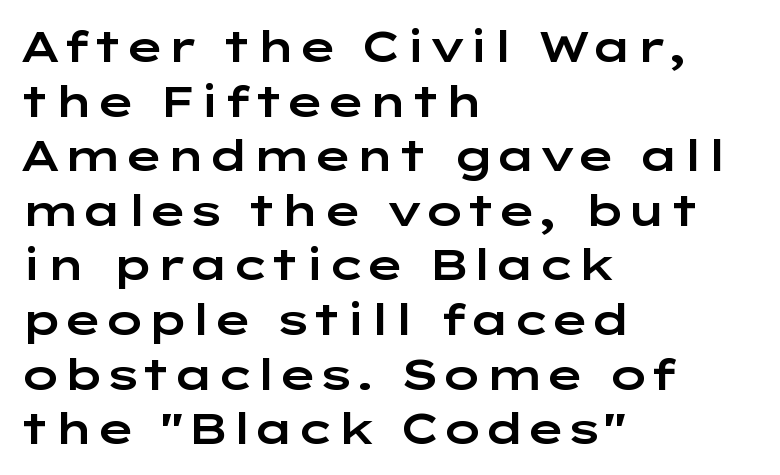
The image shows 43 px wide sans-serif type, upright; set left-aligned, normal line spacing (1.27x), normal letter spacing, not underlined; low stroke contrast and a medium x-height.
